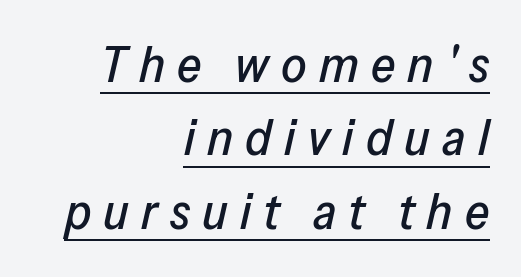
{"italic": "yes", "lean": "right", "slant_degrees": 13, "width": "normal", "stroke_contrast": "low", "x_height": "medium", "monospaced": "no", "underline": "yes", "align": "right", "line_spacing": "normal", "line_spacing_ratio": 1.47, "letter_spacing": "wide", "letter_spacing_em": 0.24, "glyph_px": 50}
